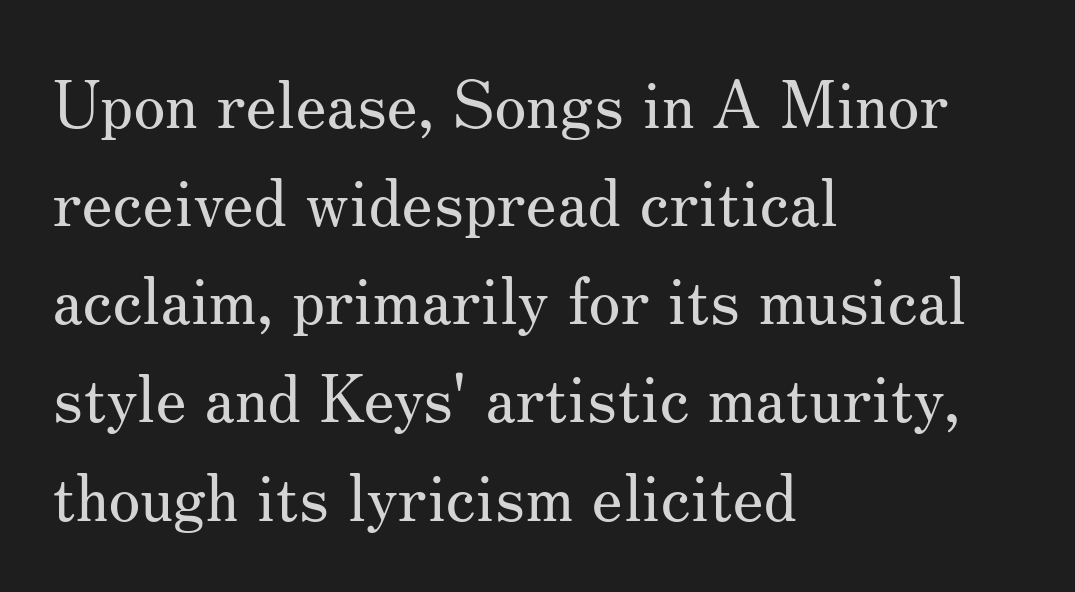
{"serif": "yes", "italic": "no", "bold": "no", "weight": "regular", "width": "normal", "stroke_contrast": "medium", "x_height": "small", "monospaced": "no", "underline": "no", "align": "left", "line_spacing": "normal", "line_spacing_ratio": 1.51, "letter_spacing": "normal", "letter_spacing_em": 0.0, "glyph_px": 65}
